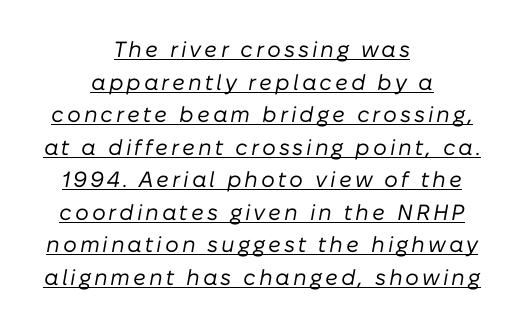
Weight: not bold — regular or lighter. Characters are canted at an angle relative to the baseline's perpendicular. The setting favours the middle, as headings and verse often do. If you measured baseline to baseline, you'd find a middling distance.
